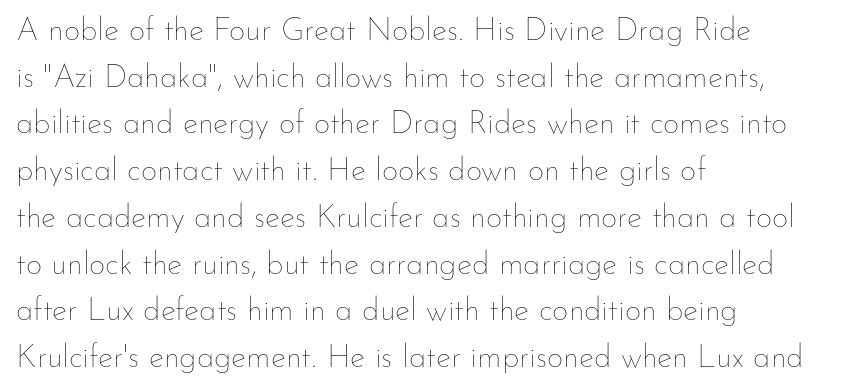
{"italic": "no", "bold": "no", "weight": "thin", "width": "normal", "stroke_contrast": "low", "x_height": "small", "monospaced": "no", "underline": "no", "align": "left", "line_spacing": "normal", "line_spacing_ratio": 1.46, "letter_spacing": "normal", "letter_spacing_em": 0.0, "glyph_px": 32}
